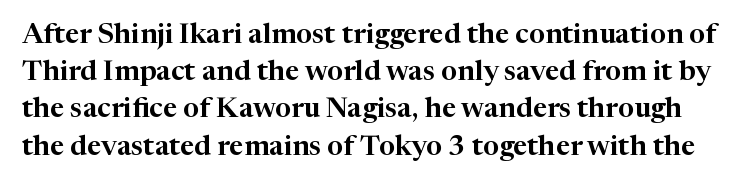
Characters follow at the spacing the type designer built in. These lines are rendered in a variable-pitch font. Every stem runs plumb, perpendicular to the baseline. The gap between lines stays unmarked.
